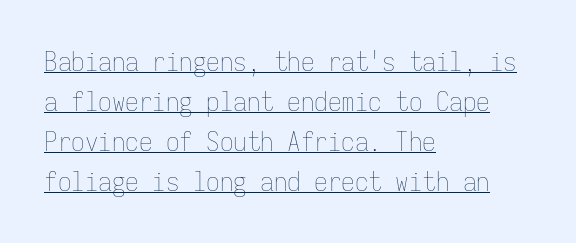
Is the stroke heavy? The answer is a plain regular-or-lighter. No italicization has been applied; the sample stays upright. Quick note: interline space is typical. The rendering uses the underline text-decoration.
